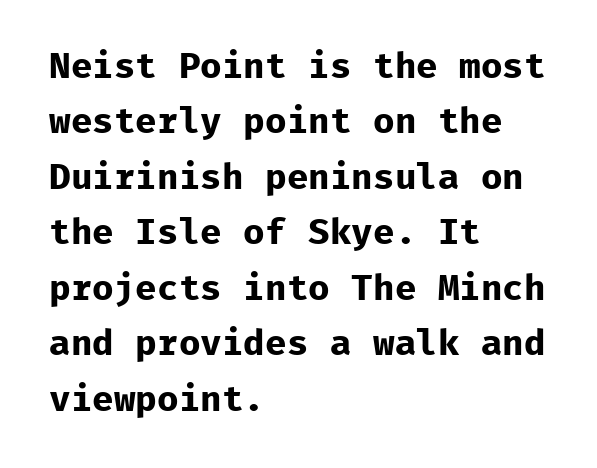
The image shows 36 px bold sans-serif type, upright, monospaced; set left-aligned, normal line spacing (1.54x), normal letter spacing, not underlined; low stroke contrast and a medium x-height.
